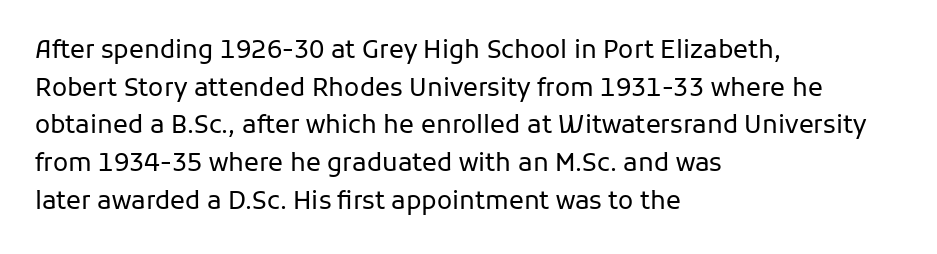
The face used here is rendered with its standard letterfit. Just letters on the line, the space beneath them empty. Caption: face not bold, strokes unweighted. Line spacing here is normal.
